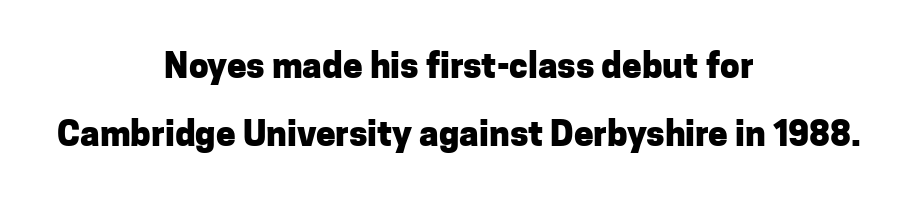
Set as a true bold cut, around the 700 mark. Leading is clearly above the norm, producing a sparse column. Regarding serifs, this sample does without them. No word sits above an underline. Posture: vertical. If you folded the block vertically in half, each line would mirror itself in length.
